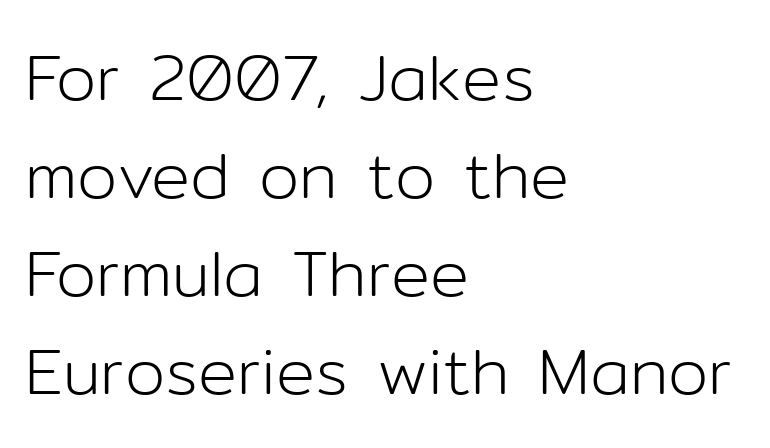
{"serif": "no", "italic": "no", "bold": "no", "weight": "light", "width": "normal", "stroke_contrast": "low", "x_height": "medium", "monospaced": "no", "underline": "no", "align": "left", "line_spacing": "normal", "line_spacing_ratio": 1.51, "letter_spacing": "normal", "letter_spacing_em": 0.0, "glyph_px": 65}
